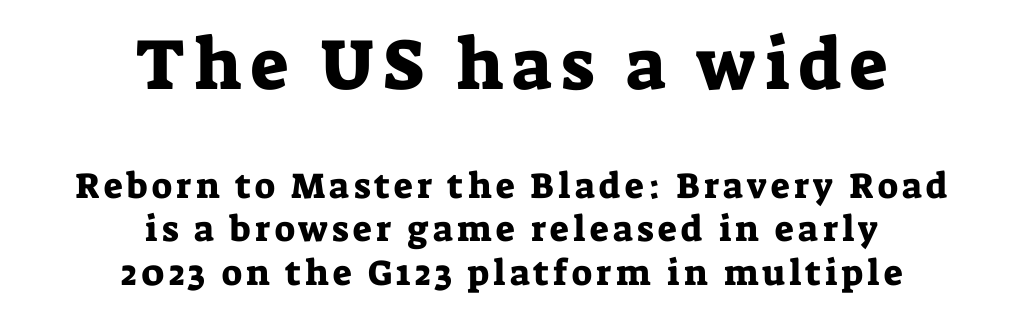
{"serif": "yes", "italic": "no", "width": "normal", "stroke_contrast": "low", "x_height": "medium", "monospaced": "no", "underline": "no", "align": "center", "line_spacing_ratio": 1.21, "larger_block": "first", "size_ratio": 2.0, "glyph_px": 72}
